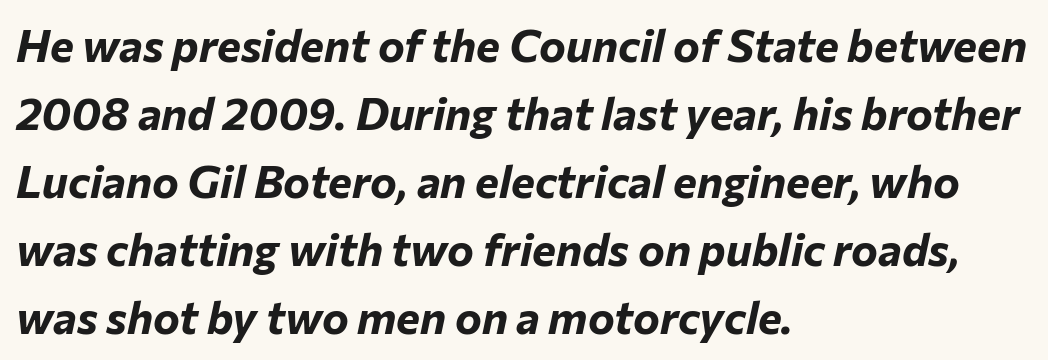
The rendering keeps characters at their native spacing. Quick note: italic. Plenty of ink on the page — the face is bold. The paragraph shown leans on its left margin. Does the leading feel generous? No, just average. The passage shown is typed in a proportional face where columns would drift.
